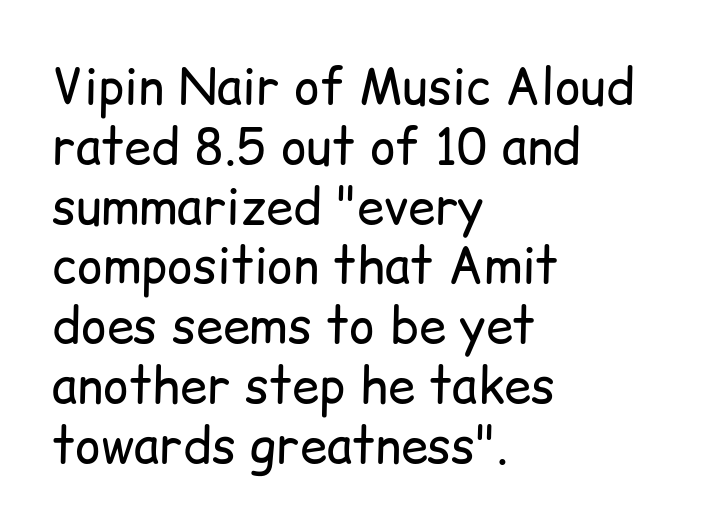
No chunkiness to these letters — they're not bold. Has an underline been added? It has not. Italic? Not at all — the glyphs are vertical. Honestly, the letter spacing is just normal — you wouldn't notice it. This rendering uses left alignment, leaving the right contour irregular. Check where the strokes stop: nothing finishes them off — pure sans.
